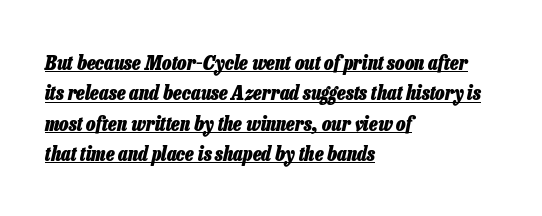
The image shows 20 px bold type, italic (leaning right); set left-aligned, normal line spacing (1.52x), normal letter spacing, underlined.
